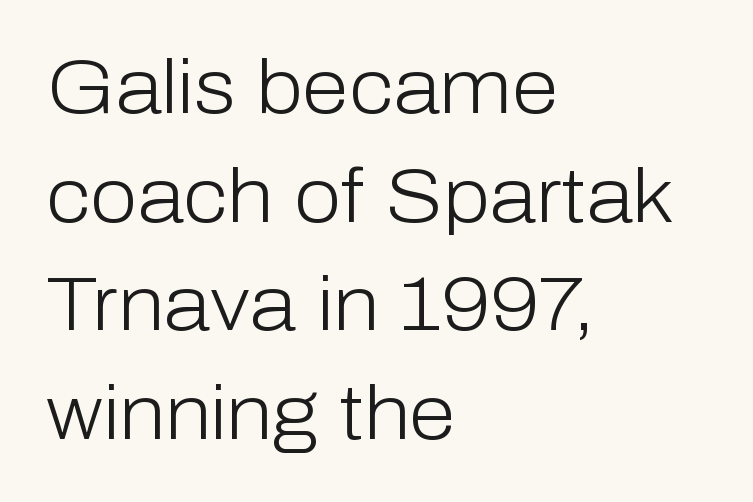
The image shows 76 px light sans-serif type, upright; set left-aligned, normal line spacing (1.43x), normal letter spacing, not underlined; low stroke contrast and a medium x-height.
